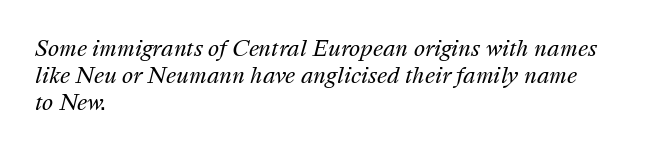
{"italic": "yes", "lean": "right", "slant_degrees": 16, "bold": "no", "underline": "no", "align": "left", "line_spacing": "normal", "line_spacing_ratio": 1.28, "letter_spacing": "normal", "letter_spacing_em": 0.0, "glyph_px": 21}
